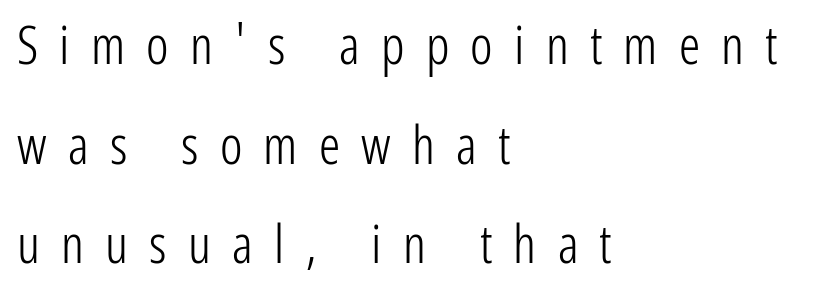
Examine the stroke ends and you'll find no serifs. The rag falls on the right side of this text block. Words appear elongated and porous because spacing is wide. This sample uses an upright cut, with every glyph sitting square on the baseline. The gap between lines stays unmarked. A typesetter would call this proportional, since set widths differ per character.
